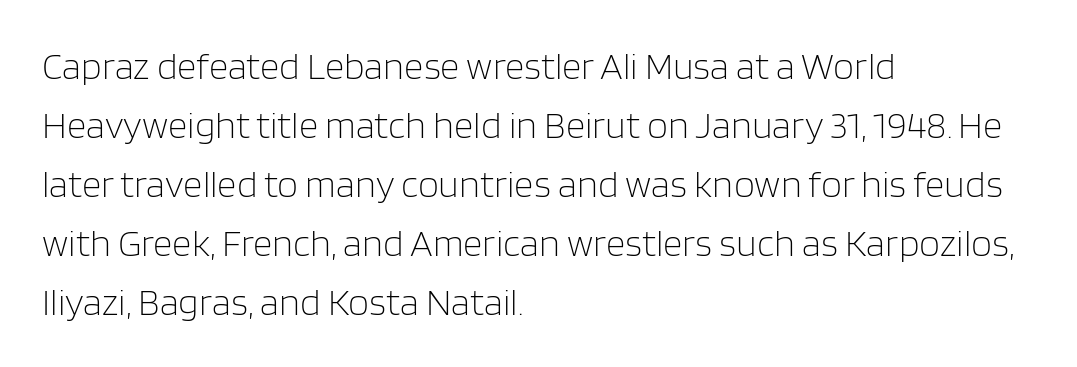
{"serif": "no", "italic": "no", "bold": "no", "weight": "light", "width": "normal", "stroke_contrast": "low", "x_height": "large", "monospaced": "no", "underline": "no", "align": "left", "line_spacing": "normal", "line_spacing_ratio": 1.55, "letter_spacing": "normal", "letter_spacing_em": 0.0, "glyph_px": 38}
